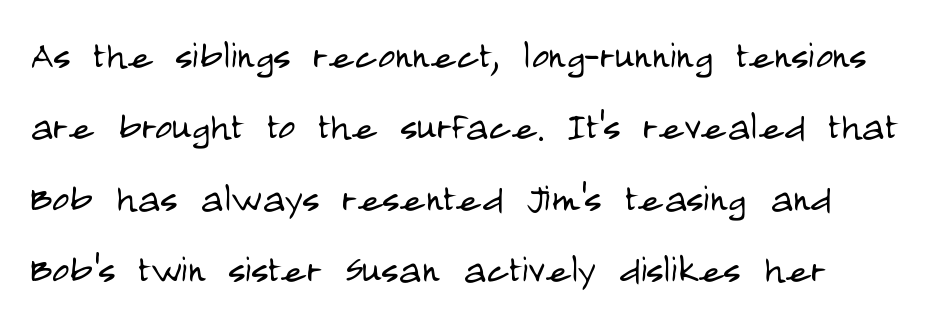
{"serif": "no", "italic": "no", "bold": "no", "weight": "light", "width": "condensed", "stroke_contrast": "low", "x_height": "large", "monospaced": "no", "underline": "no", "align": "left", "line_spacing": "normal", "line_spacing_ratio": 1.52, "letter_spacing": "normal", "letter_spacing_em": 0.0, "glyph_px": 47}
